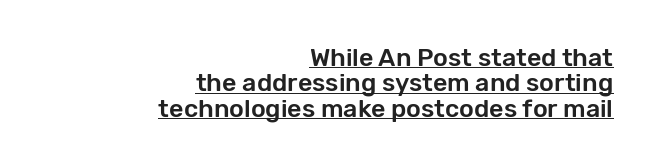
The image shows 25 px text type, upright; set right-aligned, tight line spacing (1.02x), normal letter spacing, underlined.
